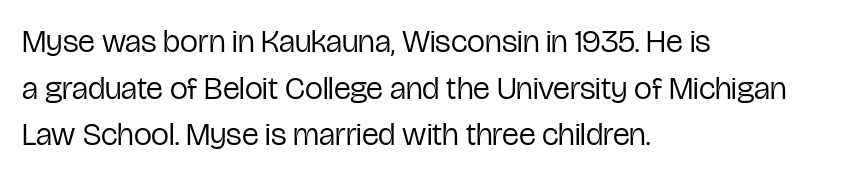
{"serif": "no", "italic": "no", "bold": "no", "weight": "regular", "width": "condensed", "stroke_contrast": "low", "x_height": "medium", "monospaced": "no", "underline": "no", "align": "left", "line_spacing": "normal", "line_spacing_ratio": 1.46, "letter_spacing": "normal", "letter_spacing_em": 0.0, "glyph_px": 32}
